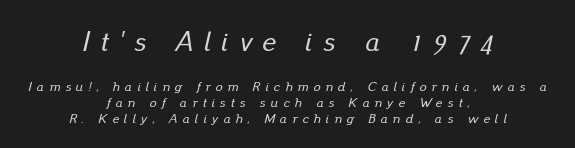
Q: Is the text italic (slanted)? A: Yes, it leans right by about 13 degrees.
Q: Is the text underlined? A: No.
Q: How is the paragraph aligned? A: Centered.
Q: Is the spacing between letters normal or unusually wide? A: Unusually wide.
Q: Is the spacing between lines tight, normal or loose? A: Tight.
Q: Which block of text is set in a larger size, the first (top) or the second (bottom)? A: The first (top) one.
Q: Width (condensed, normal, or wide)? A: Normal.
Q: Stroke contrast? A: Low.
Q: x-height? A: Small.
Q: Monospaced? A: No.
